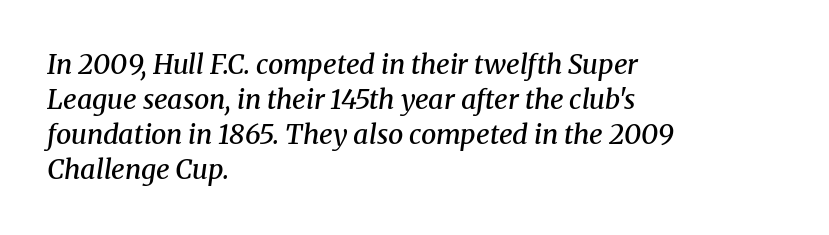
{"italic": "yes", "lean": "right", "slant_degrees": 8, "bold": "semi", "underline": "no", "align": "left", "line_spacing": "normal", "line_spacing_ratio": 1.3, "letter_spacing": "normal", "letter_spacing_em": 0.0, "glyph_px": 27}
